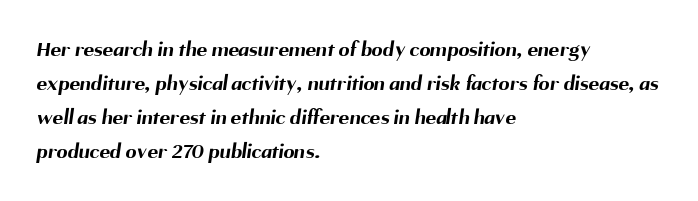
Q: Is the text bold? A: Yes.
Q: Is the text underlined? A: No.
Q: How is the paragraph aligned? A: Left-aligned.
Q: Is the spacing between letters normal or unusually wide? A: Normal.
Q: Is the spacing between lines tight, normal or loose? A: Normal.
